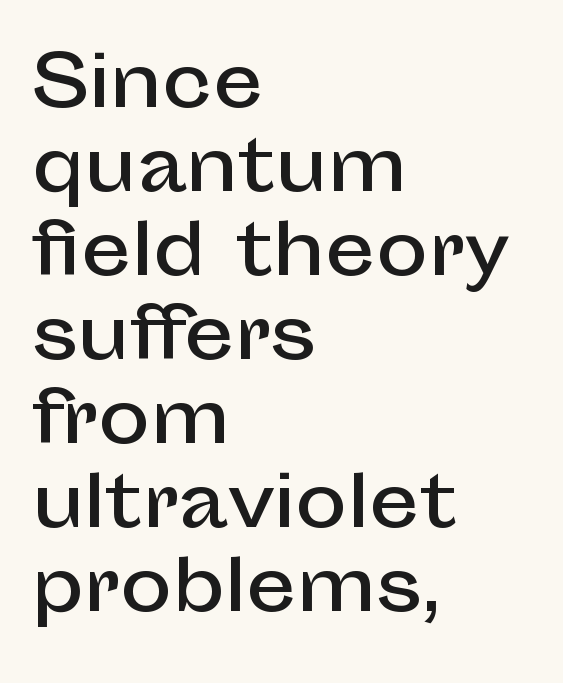
The image shows 70 px sans-serif type, upright; set left-aligned, line spacing 1.2x, normal letter spacing, not underlined; low stroke contrast and a medium x-height.
